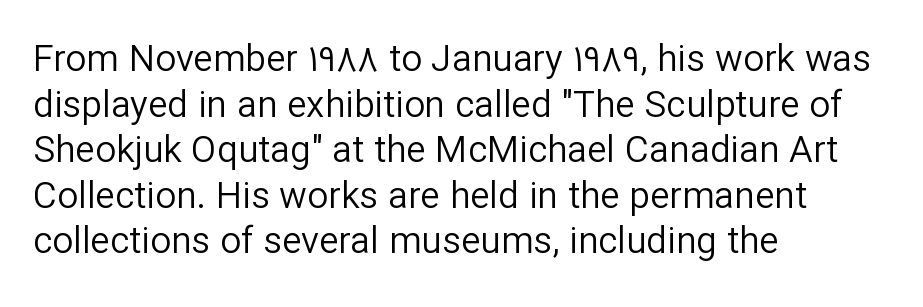
Q: Is the text bold? A: No.
Q: Is the text italic (slanted)? A: No, it is upright.
Q: Is the typeface a serif or a sans-serif typeface? A: Sans-serif.
Q: Is the text underlined? A: No.
Q: How is the paragraph aligned? A: Left-aligned.
Q: Is the spacing between letters normal or unusually wide? A: Normal.
Q: Width (condensed, normal, or wide)? A: Normal.
Q: Stroke contrast? A: Low.
Q: x-height? A: Medium.
Q: Monospaced? A: No.
